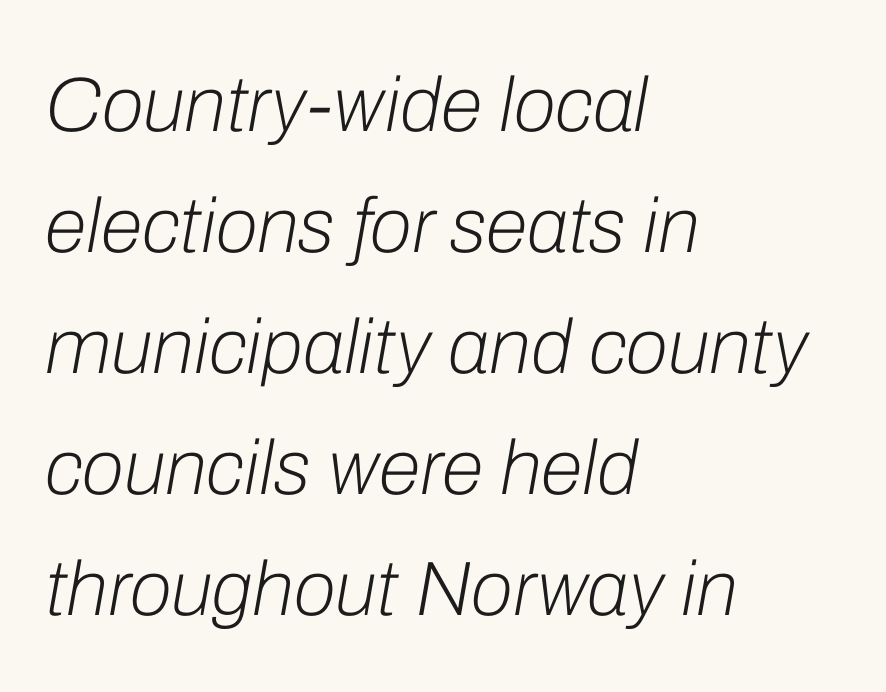
The image shows 77 px light type, italic (leaning right); set left-aligned, normal line spacing (1.57x), normal letter spacing, not underlined; low stroke contrast and a medium x-height.
